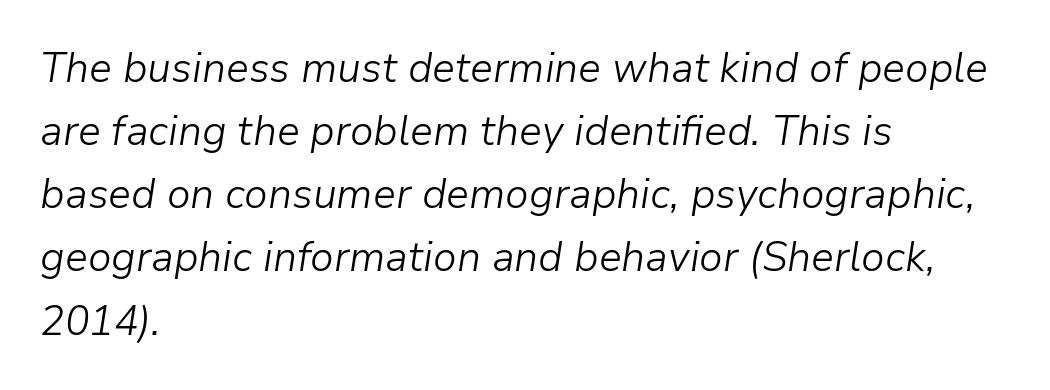
The image shows 41 px light type, italic (leaning right); set left-aligned, normal line spacing (1.54x), normal letter spacing, not underlined; low stroke contrast and a medium x-height.
